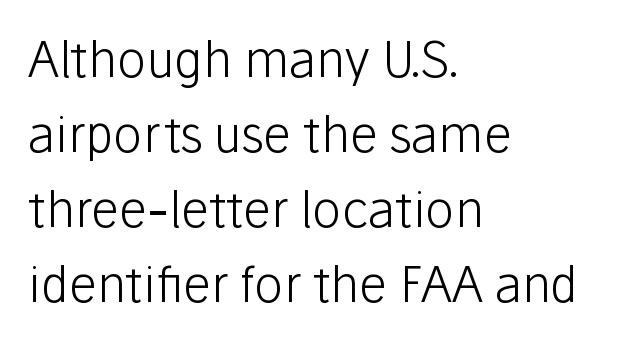
The image shows 49 px light sans-serif type, upright; set left-aligned, normal line spacing (1.53x), normal letter spacing, not underlined; low stroke contrast and a medium x-height.
